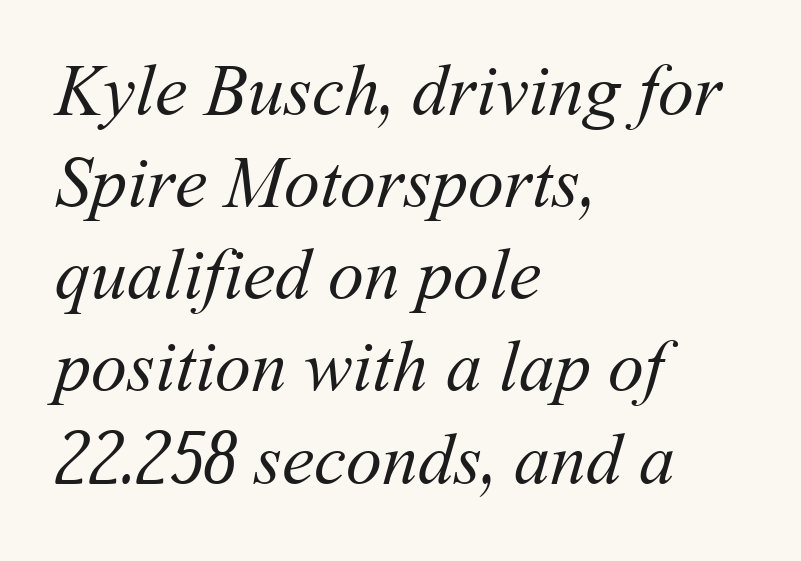
Q: Is the text bold? A: No.
Q: Is the text underlined? A: No.
Q: How is the paragraph aligned? A: Left-aligned.
Q: Is the spacing between letters normal or unusually wide? A: Normal.
Q: Is the spacing between lines tight, normal or loose? A: Normal.
Q: Width (condensed, normal, or wide)? A: Normal.
Q: Stroke contrast? A: Medium.
Q: x-height? A: Medium.
Q: Monospaced? A: No.
